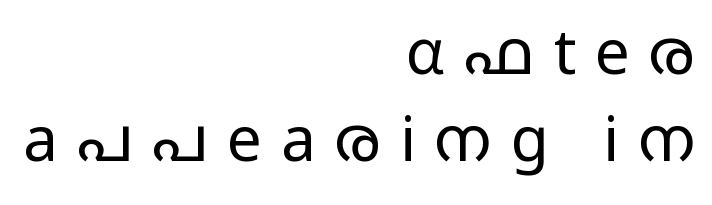
{"serif": "no", "italic": "no", "bold": "no", "weight": "light", "width": "wide", "stroke_contrast": "low", "x_height": "medium", "monospaced": "no", "underline": "no", "align": "right", "line_spacing": "normal", "line_spacing_ratio": 1.41, "letter_spacing": "wide", "letter_spacing_em": 0.31, "glyph_px": 62}
